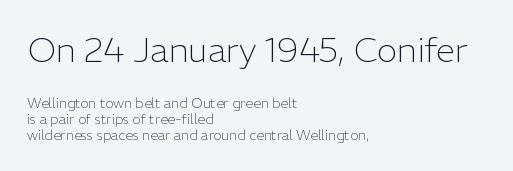
{"serif": "no", "italic": "no", "bold": "no", "weight": "light", "width": "normal", "stroke_contrast": "low", "x_height": "medium", "monospaced": "no", "underline": "no", "align": "left", "line_spacing": "tight", "line_spacing_ratio": 1.12, "letter_spacing": "normal", "letter_spacing_em": 0.0, "larger_block": "first", "size_ratio": 2.5, "glyph_px": 35}
